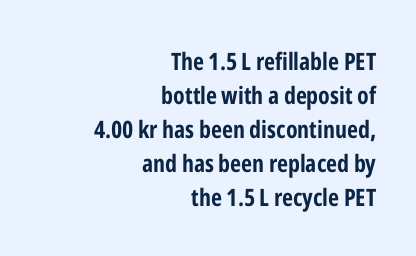
{"italic": "no", "bold": "yes", "underline": "no", "align": "right", "line_spacing": "normal", "line_spacing_ratio": 1.42, "letter_spacing": "normal", "letter_spacing_em": 0.0, "glyph_px": 24}
